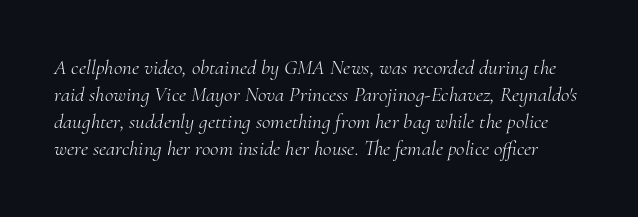
Stroke mass is kept to a normal reading level or below. Horizontal bands of white between lines are of average thickness. Unmarked baselines from the first word to the last. The passage shown leans; its letterforms are oblique.
